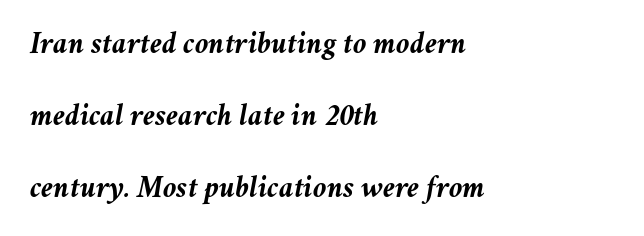
Q: Is the text bold? A: Yes.
Q: Is the text italic (slanted)? A: Yes, it leans right by about 11 degrees.
Q: Is the text underlined? A: No.
Q: How is the paragraph aligned? A: Left-aligned.
Q: Is the spacing between letters normal or unusually wide? A: Normal.
Q: Is the spacing between lines tight, normal or loose? A: Loose.
Q: Width (condensed, normal, or wide)? A: Normal.
Q: Stroke contrast? A: Medium.
Q: x-height? A: Medium.
Q: Monospaced? A: No.
